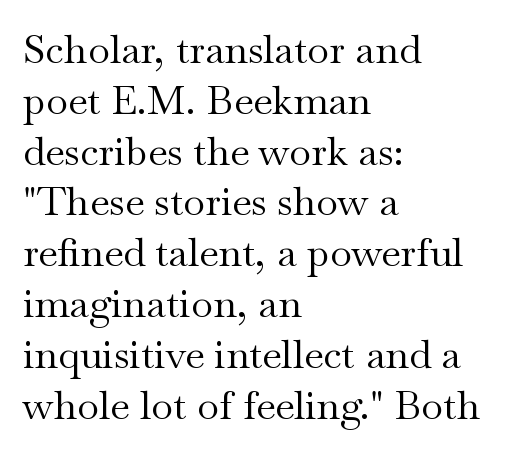
{"serif": "yes", "italic": "no", "bold": "no", "weight": "regular", "width": "wide", "stroke_contrast": "medium", "x_height": "small", "monospaced": "no", "underline": "no", "align": "left", "line_spacing": "normal", "line_spacing_ratio": 1.27, "letter_spacing": "normal", "letter_spacing_em": 0.0, "glyph_px": 40}
